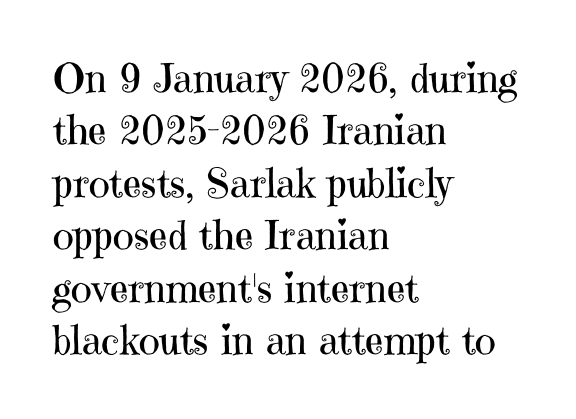
{"serif": "yes", "italic": "no", "bold": "no", "weight": "regular", "width": "normal", "stroke_contrast": "high", "x_height": "medium", "monospaced": "no", "underline": "no", "align": "left", "line_spacing": "normal", "line_spacing_ratio": 1.31, "letter_spacing": "normal", "letter_spacing_em": 0.0, "glyph_px": 40}
